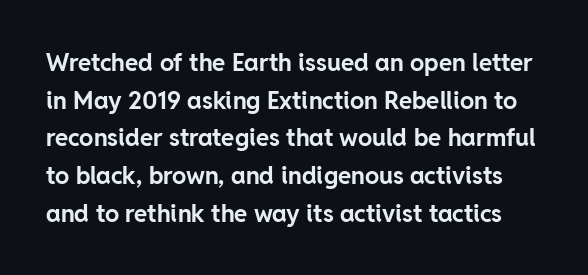
The image shows 24 px bold type, upright; set normal line spacing (1.57x), normal letter spacing, not underlined.
